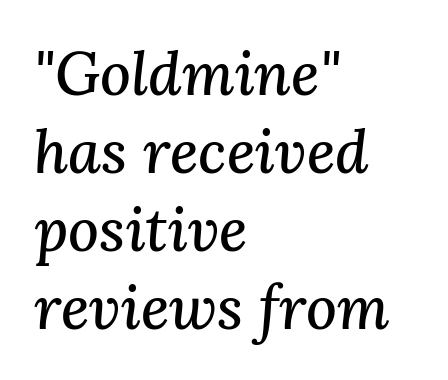
Regular leading. Posture: slanted. The rendering uses natural spacing where letterforms have individual widths. Notice how the passage keeps a crisp vertical edge on the left only. The space directly below the letters is spotless. The type is set solid horizontally, with unmodified tracking.
